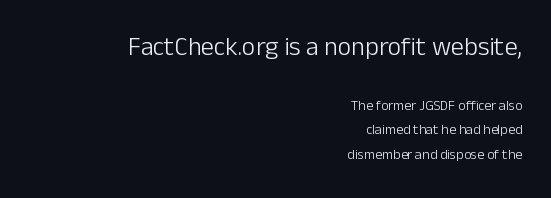
{"italic": "no", "bold": "no", "underline": "no", "align": "right", "line_spacing_ratio": 1.76, "letter_spacing": "normal", "letter_spacing_em": 0.0, "larger_block": "first", "size_ratio": 1.86, "glyph_px": 26}
